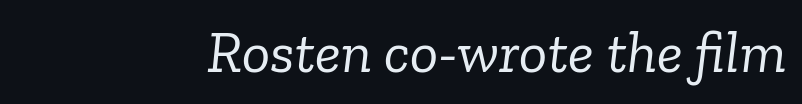
{"serif": "yes", "italic": "yes", "lean": "right", "slant_degrees": 6, "bold": "no", "weight": "light", "width": "normal", "stroke_contrast": "low", "x_height": "medium", "monospaced": "no", "underline": "no", "letter_spacing": "normal", "letter_spacing_em": 0.0, "glyph_px": 59}
